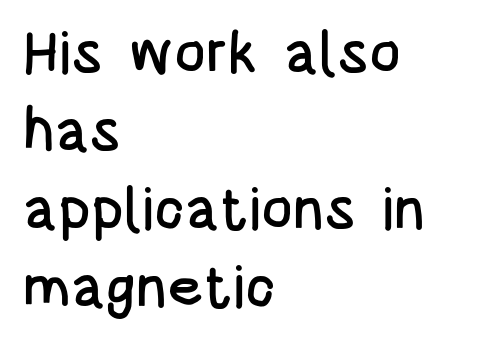
Q: Is the text italic (slanted)? A: No, it is upright.
Q: Is the typeface a serif or a sans-serif typeface? A: Sans-serif.
Q: Is the text underlined? A: No.
Q: How is the paragraph aligned? A: Left-aligned.
Q: Is the spacing between letters normal or unusually wide? A: Normal.
Q: Is the spacing between lines tight, normal or loose? A: Normal.
Q: Width (condensed, normal, or wide)? A: Condensed.
Q: Stroke contrast? A: Low.
Q: x-height? A: Large.
Q: Monospaced? A: No.
